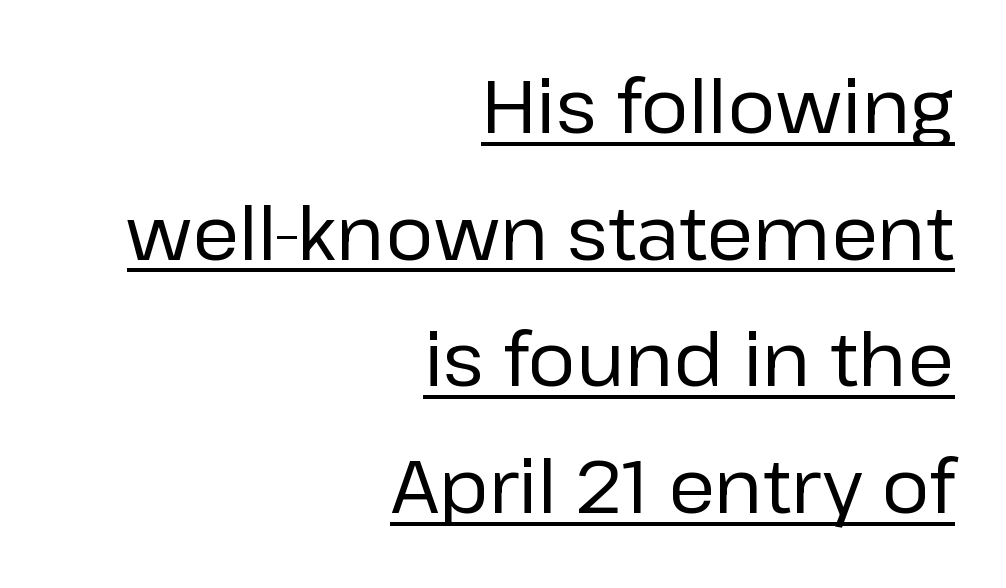
The image shows 75 px regular-weight sans-serif type, upright; set right-aligned, normal line spacing (1.69x), normal letter spacing, underlined; low stroke contrast and a medium x-height.
